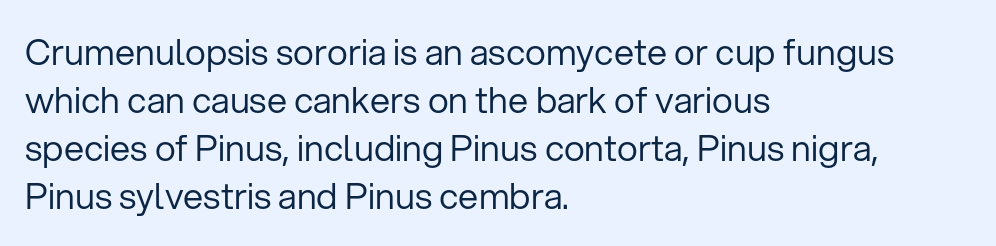
The image shows 36 px regular-weight sans-serif type, upright; set left-aligned, normal line spacing (1.33x), normal letter spacing, not underlined; low stroke contrast and a medium x-height.
